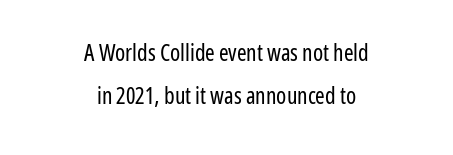
The image shows 23 px text type, upright; set centered, line spacing 1.88x, normal letter spacing, not underlined.
